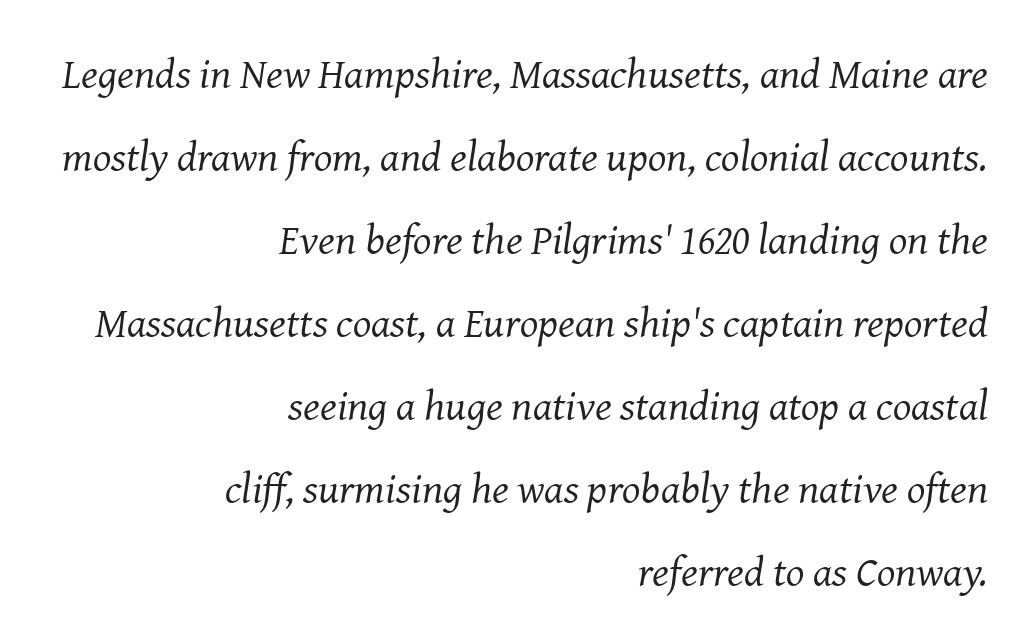
{"serif": "yes", "italic": "yes", "lean": "right", "slant_degrees": 8, "bold": "no", "weight": "regular", "width": "normal", "stroke_contrast": "medium", "x_height": "medium", "monospaced": "no", "underline": "no", "align": "right", "line_spacing": "loose", "line_spacing_ratio": 1.93, "letter_spacing": "normal", "letter_spacing_em": 0.0, "glyph_px": 43}
